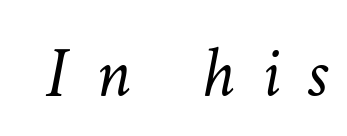
Q: Is the text bold? A: No.
Q: Is the text italic (slanted)? A: Yes, it leans right by about 11 degrees.
Q: Is the text underlined? A: No.
Q: Is the spacing between letters normal or unusually wide? A: Unusually wide.
Q: Width (condensed, normal, or wide)? A: Normal.
Q: Stroke contrast? A: Low.
Q: x-height? A: Medium.
Q: Monospaced? A: No.
